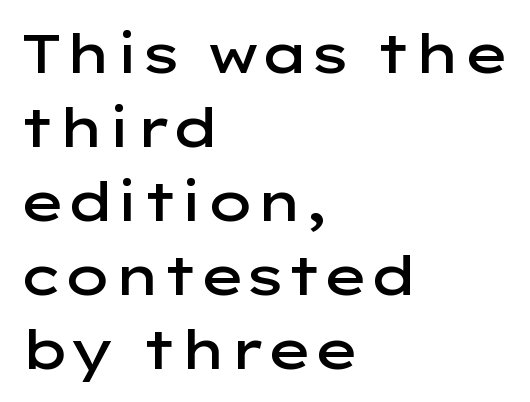
Q: Is the text bold? A: Semi-bold.
Q: Is the text italic (slanted)? A: No, it is upright.
Q: Is the typeface a serif or a sans-serif typeface? A: Sans-serif.
Q: Is the text underlined? A: No.
Q: How is the paragraph aligned? A: Left-aligned.
Q: Is the spacing between letters normal or unusually wide? A: Normal.
Q: Is the spacing between lines tight, normal or loose? A: Normal.
Q: Width (condensed, normal, or wide)? A: Wide.
Q: Stroke contrast? A: Low.
Q: x-height? A: Medium.
Q: Monospaced? A: No.
